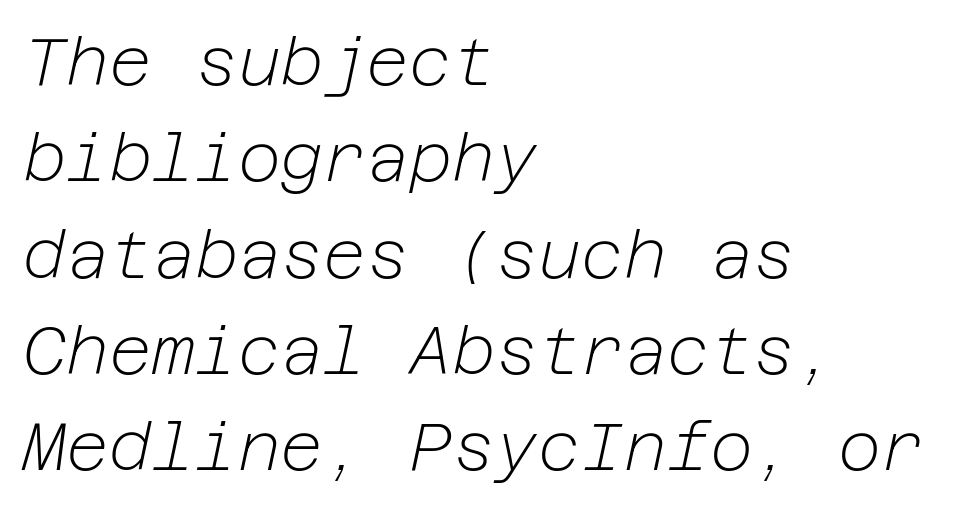
{"italic": "yes", "lean": "right", "slant_degrees": 12, "bold": "no", "weight": "light", "width": "normal", "stroke_contrast": "low", "x_height": "medium", "underline": "no", "align": "left", "line_spacing": "normal", "line_spacing_ratio": 1.46, "letter_spacing": "normal", "letter_spacing_em": 0.0, "glyph_px": 66}
